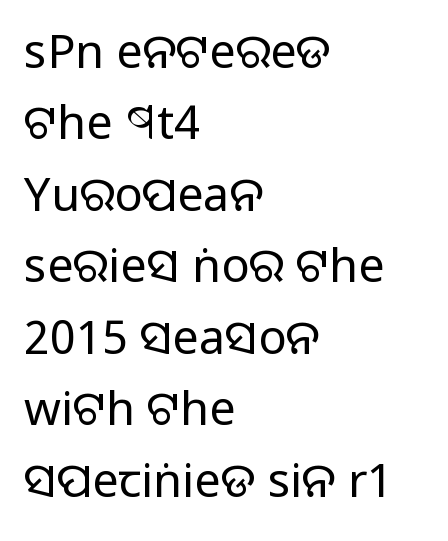
This rendering employs a face without finishing strokes, i.e., a sans-serif. How would I describe the line gaps? Plain and ordinary. Letter spacing: default. No letter is thick-stroked: the sample isn't bold. The letters advance in unequal steps, a hallmark of proportional type.
